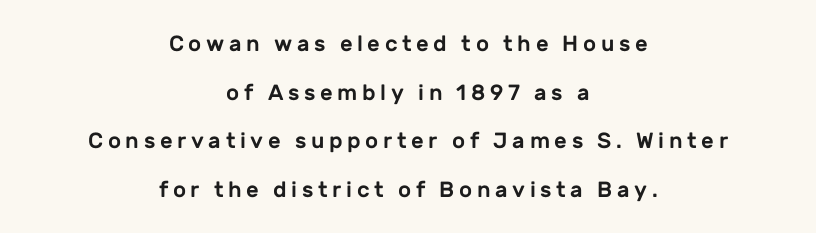
Every stem runs plumb, perpendicular to the baseline. Short note: letters widely spaced. Typeset on center — no edge is straight. This block would shrink considerably if given ordinary leading; it's expanded now.
